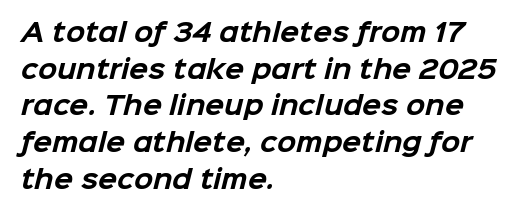
The image shows 25 px bold type; set left-aligned, normal line spacing (1.47x), normal letter spacing, not underlined.
